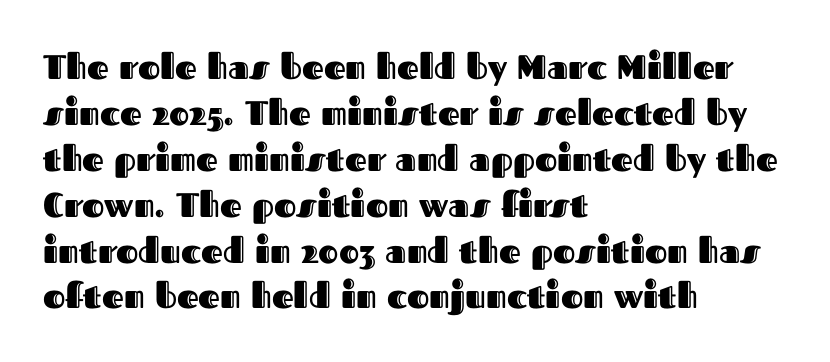
The image shows 34 px text type, upright; set left-aligned, normal line spacing (1.35x), normal letter spacing, not underlined; a medium x-height.
